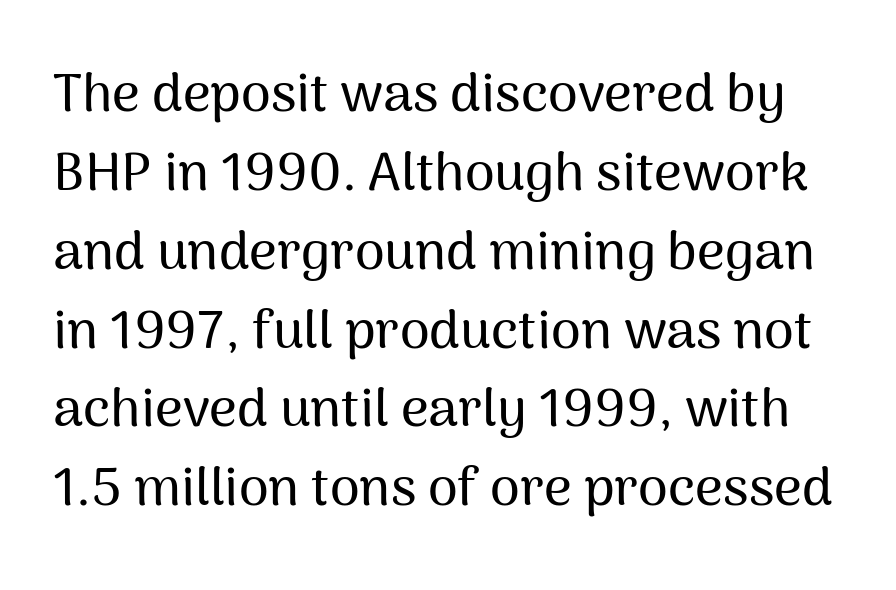
The image shows 54 px sans-serif type, upright; set normal line spacing (1.46x), normal letter spacing, not underlined; medium stroke contrast and a medium x-height.
